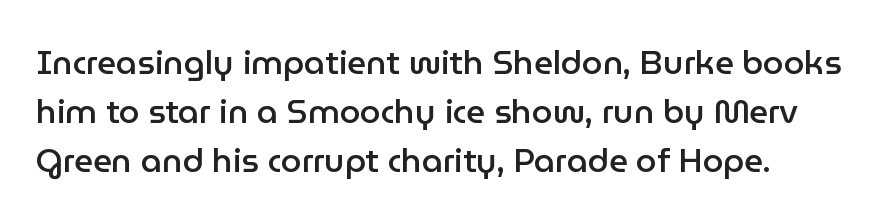
Q: Is the text bold? A: Semi-bold.
Q: Is the text italic (slanted)? A: No, it is upright.
Q: Is the typeface a serif or a sans-serif typeface? A: Sans-serif.
Q: Is the text underlined? A: No.
Q: Is the spacing between letters normal or unusually wide? A: Normal.
Q: Is the spacing between lines tight, normal or loose? A: Normal.
Q: Width (condensed, normal, or wide)? A: Normal.
Q: Stroke contrast? A: Low.
Q: x-height? A: Medium.
Q: Monospaced? A: No.
